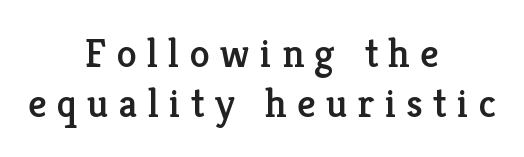
Note the varied advance widths — an 'i' is clearly narrower than an 'm'. Letter spacing: wide. A serif font was chosen for this passage. The area under the type is left untouched.
